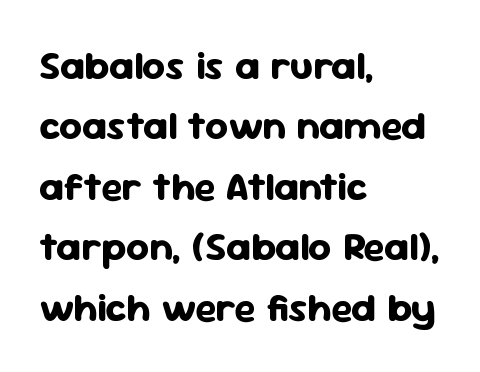
The image shows 40 px bold sans-serif type, upright; set left-aligned, normal line spacing (1.51x), normal letter spacing, not underlined; low stroke contrast and a medium x-height.
